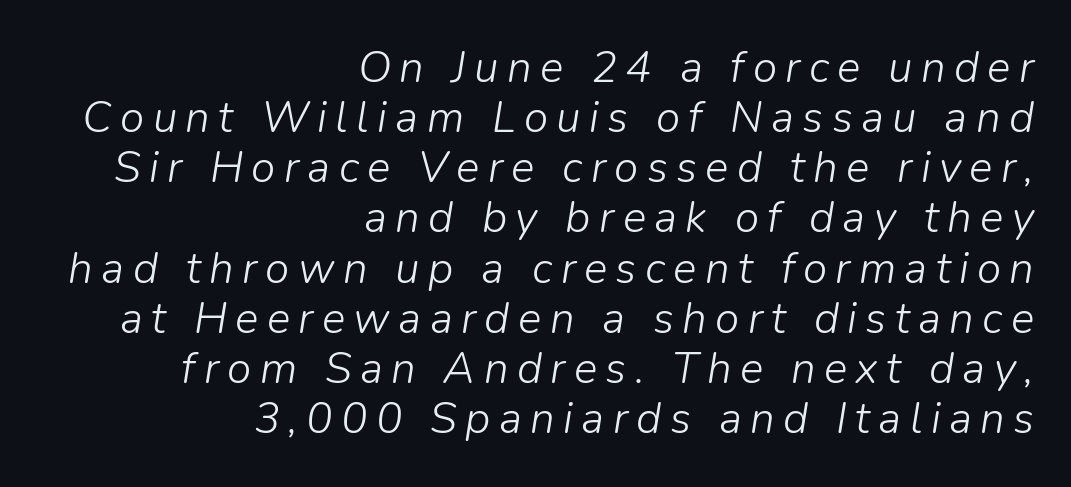
The image shows 44 px light type, italic (leaning right); set right-aligned, tight line spacing (1.14x), not underlined; low stroke contrast and a medium x-height.
